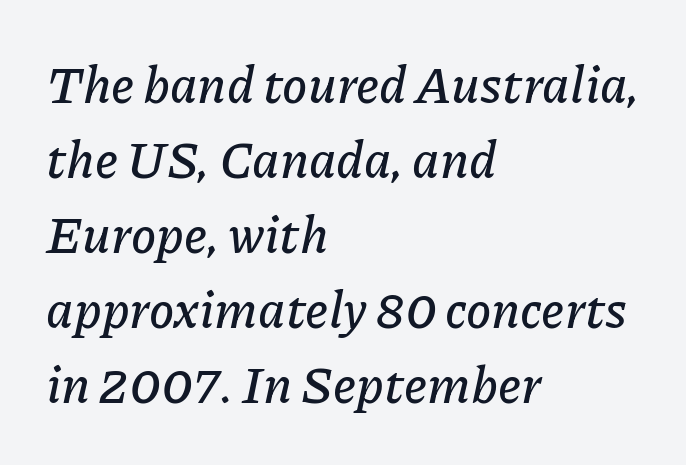
{"italic": "yes", "lean": "right", "slant_degrees": 11, "width": "normal", "stroke_contrast": "low", "x_height": "medium", "monospaced": "no", "underline": "no", "align": "left", "line_spacing": "normal", "line_spacing_ratio": 1.47, "letter_spacing": "normal", "letter_spacing_em": 0.0, "glyph_px": 51}
